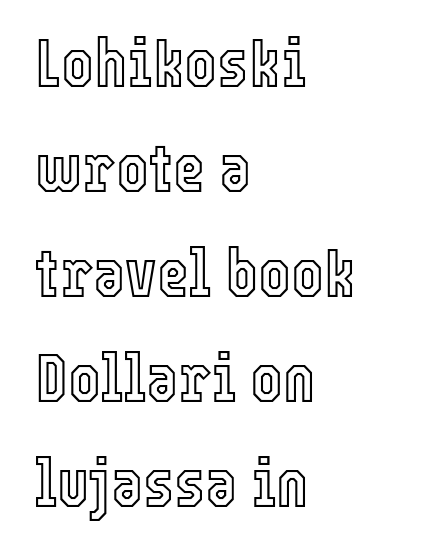
{"italic": "no", "width": "condensed", "x_height": "medium", "monospaced": "no", "underline": "no", "align": "left", "line_spacing": "normal", "line_spacing_ratio": 1.52, "letter_spacing": "normal", "letter_spacing_em": 0.0, "glyph_px": 69}
